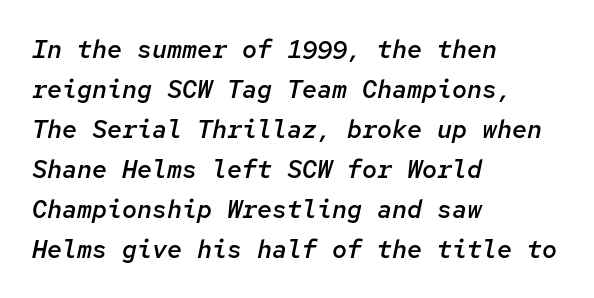
{"italic": "yes", "lean": "right", "slant_degrees": 12, "bold": "semi", "underline": "no", "align": "left", "line_spacing": "normal", "line_spacing_ratio": 1.6, "letter_spacing": "normal", "letter_spacing_em": 0.0, "glyph_px": 25}
